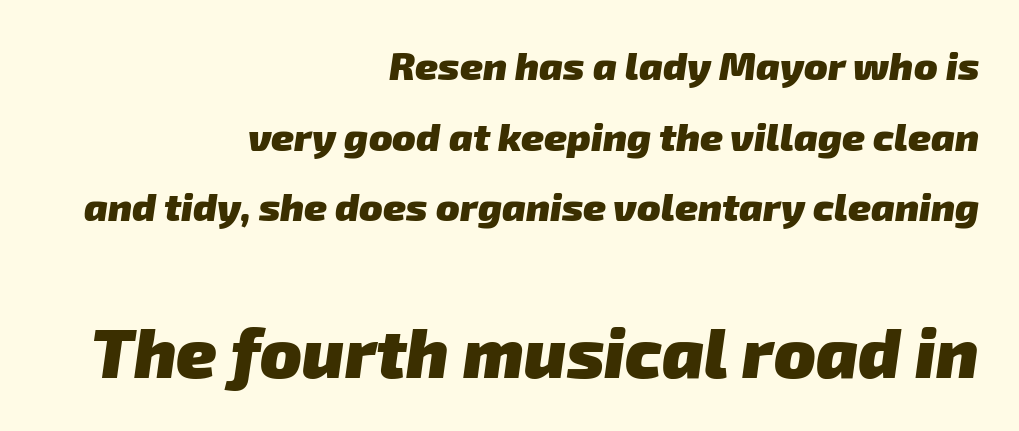
{"serif": "no", "bold": "yes", "weight": "heavy", "width": "normal", "stroke_contrast": "low", "x_height": "medium", "monospaced": "no", "underline": "no", "align": "right", "line_spacing_ratio": 1.81, "letter_spacing": "normal", "letter_spacing_em": 0.0, "larger_block": "second", "size_ratio": 1.77, "glyph_px": 69}
